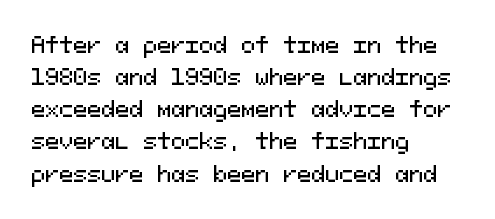
{"italic": "no", "underline": "no", "align": "left", "line_spacing": "normal", "line_spacing_ratio": 1.53, "letter_spacing": "normal", "letter_spacing_em": 0.0, "glyph_px": 21}
